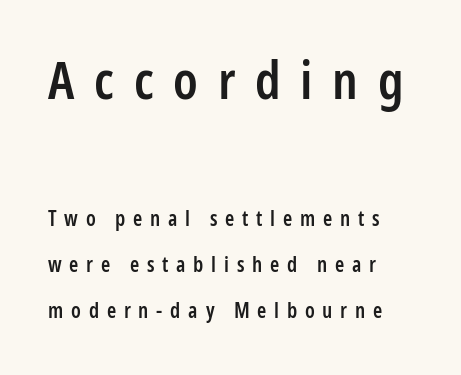
The image shows 53 px semibold, condensed sans-serif type, upright; set left-aligned, loose line spacing (2.17x), unusually wide letter spacing (+0.37 em), not underlined; the first (top) block is 2.52x larger; low stroke contrast and a medium x-height.
